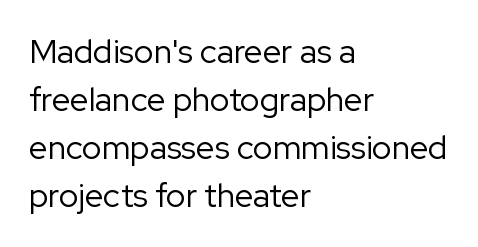
Q: Is the text bold? A: No.
Q: Is the text italic (slanted)? A: No, it is upright.
Q: Is the typeface a serif or a sans-serif typeface? A: Sans-serif.
Q: Is the text underlined? A: No.
Q: How is the paragraph aligned? A: Left-aligned.
Q: Is the spacing between letters normal or unusually wide? A: Normal.
Q: Is the spacing between lines tight, normal or loose? A: Normal.
Q: Width (condensed, normal, or wide)? A: Normal.
Q: Stroke contrast? A: Low.
Q: x-height? A: Medium.
Q: Monospaced? A: No.
